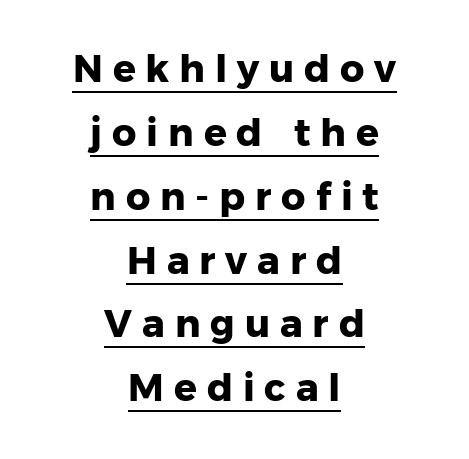
{"serif": "no", "italic": "no", "bold": "yes", "weight": "heavy", "width": "normal", "stroke_contrast": "low", "x_height": "medium", "monospaced": "no", "underline": "yes", "align": "center", "line_spacing": "normal", "line_spacing_ratio": 1.68, "letter_spacing": "wide", "letter_spacing_em": 0.26, "glyph_px": 38}
